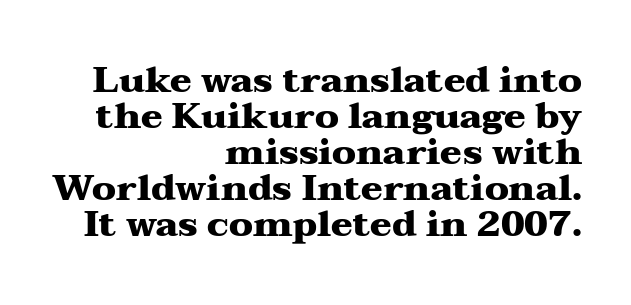
Q: Is the text bold? A: Yes.
Q: Is the text italic (slanted)? A: No, it is upright.
Q: Is the typeface a serif or a sans-serif typeface? A: Serif.
Q: Is the text underlined? A: No.
Q: How is the paragraph aligned? A: Right-aligned.
Q: Is the spacing between letters normal or unusually wide? A: Normal.
Q: Is the spacing between lines tight, normal or loose? A: Tight.
Q: Width (condensed, normal, or wide)? A: Wide.
Q: Stroke contrast? A: Medium.
Q: x-height? A: Medium.
Q: Monospaced? A: No.
